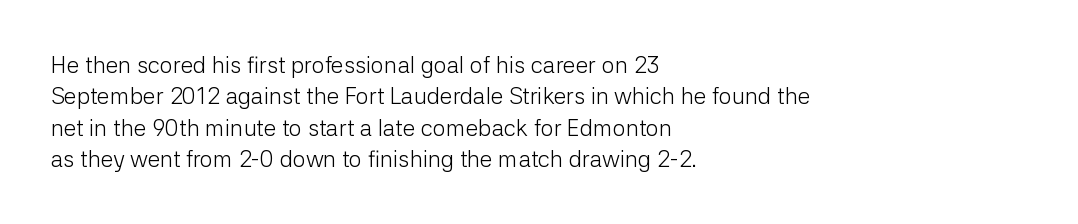
Q: Is the text bold? A: No.
Q: Is the text italic (slanted)? A: No, it is upright.
Q: Is the text underlined? A: No.
Q: How is the paragraph aligned? A: Left-aligned.
Q: Is the spacing between letters normal or unusually wide? A: Normal.
Q: Is the spacing between lines tight, normal or loose? A: Normal.
